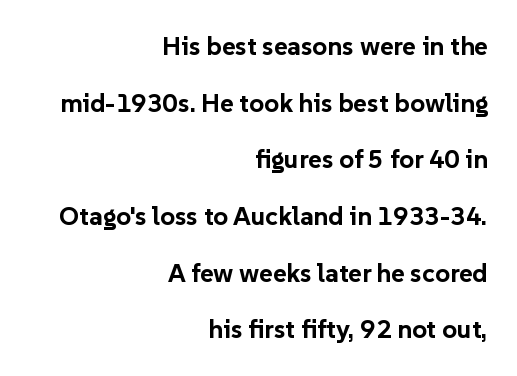
Q: Is the text bold? A: Yes.
Q: Is the text italic (slanted)? A: No, it is upright.
Q: Is the text underlined? A: No.
Q: How is the paragraph aligned? A: Right-aligned.
Q: Is the spacing between letters normal or unusually wide? A: Normal.
Q: Is the spacing between lines tight, normal or loose? A: Loose.
